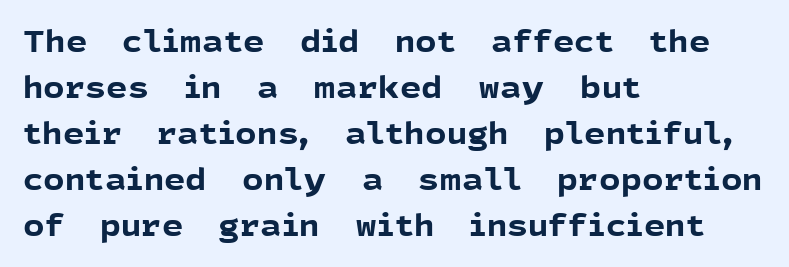
A normal amount of white space separates one row of letters from the next. Visually the block forms a straight wall on the left and a jagged coastline on the right. Classification — sans serif. How heavy is the stroke? Heavy — this is a bold. Underline: absent.
